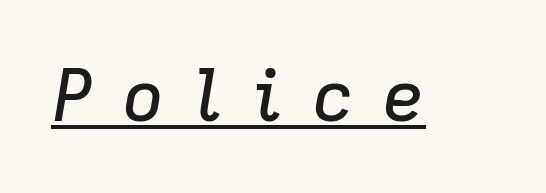
Q: Is the text italic (slanted)? A: Yes, it leans right by about 9 degrees.
Q: Is the text underlined? A: Yes.
Q: Is the spacing between letters normal or unusually wide? A: Unusually wide.
Q: Width (condensed, normal, or wide)? A: Normal.
Q: Stroke contrast? A: Low.
Q: x-height? A: Medium.
Q: Monospaced? A: No.
